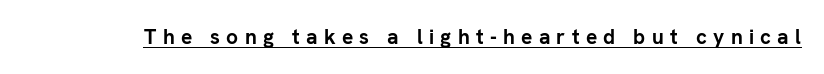
{"italic": "no", "bold": "yes", "underline": "yes", "letter_spacing": "wide", "letter_spacing_em": 0.3, "glyph_px": 21}
